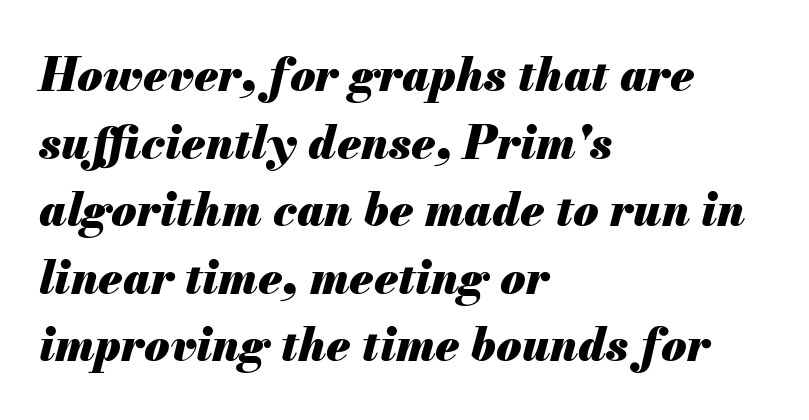
The image shows 46 px heavy type, italic (leaning right); set left-aligned, normal line spacing (1.47x), normal letter spacing, not underlined; medium stroke contrast and a small x-height.
